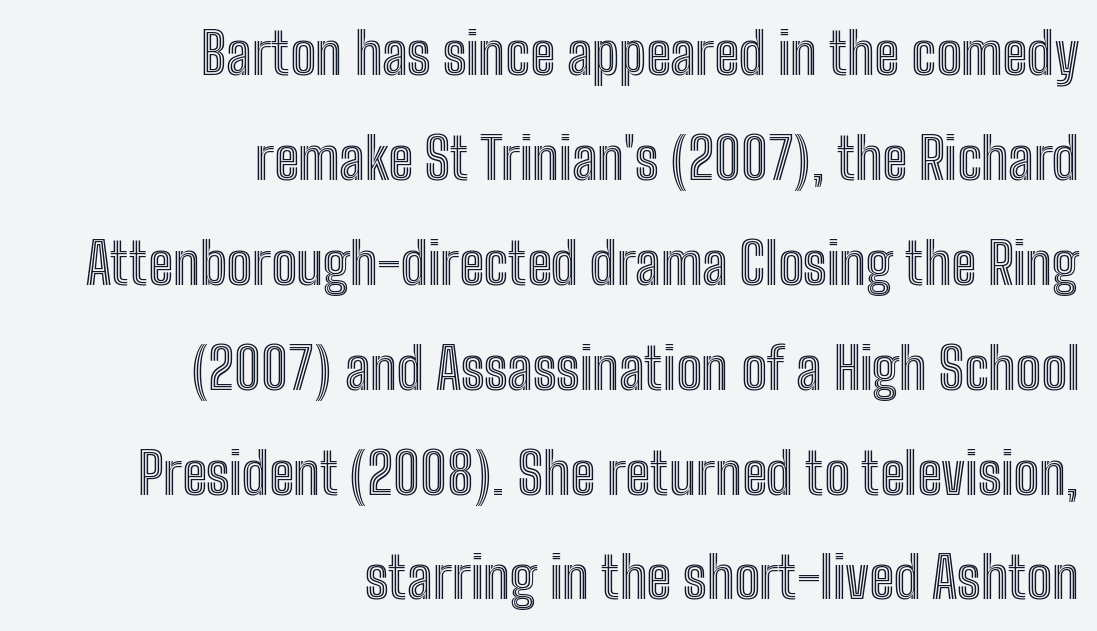
{"italic": "no", "width": "condensed", "x_height": "medium", "monospaced": "no", "underline": "no", "align": "right", "line_spacing_ratio": 1.84, "letter_spacing": "normal", "letter_spacing_em": 0.0, "glyph_px": 57}
